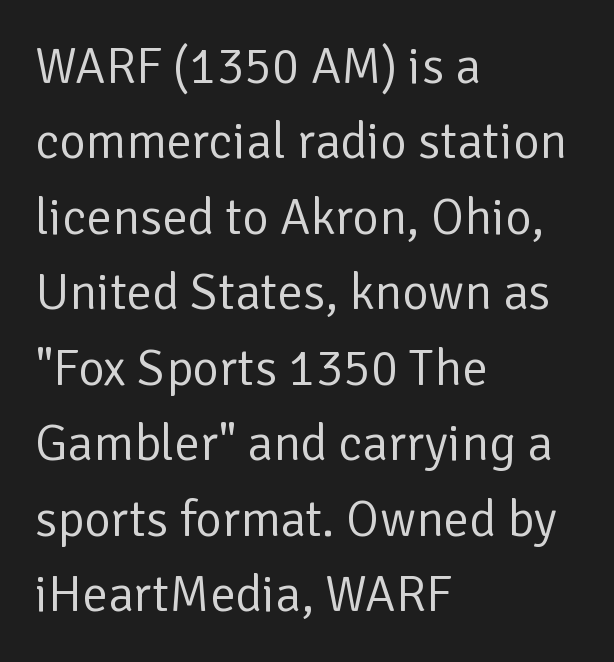
The image shows 51 px regular-weight sans-serif type, upright; set left-aligned, normal line spacing (1.48x), normal letter spacing, not underlined; low stroke contrast and a medium x-height.
